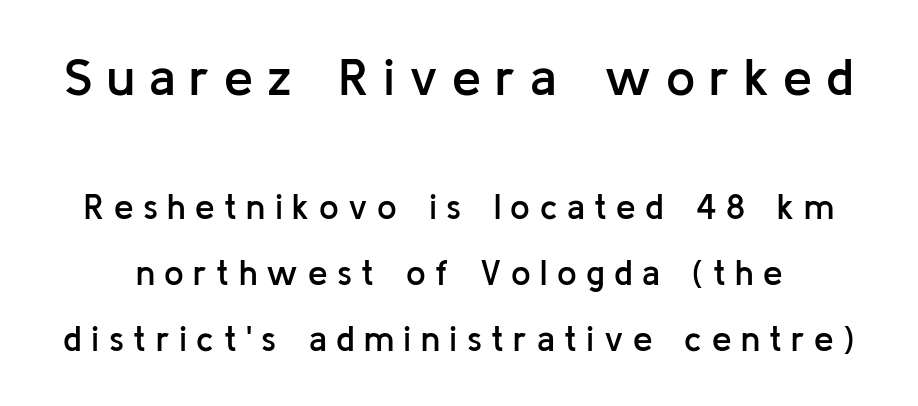
The image shows 52 px semibold sans-serif type, upright; set line spacing 1.89x, unusually wide letter spacing (+0.27 em), not underlined; the first (top) block is 1.49x larger; low stroke contrast and a medium x-height.
